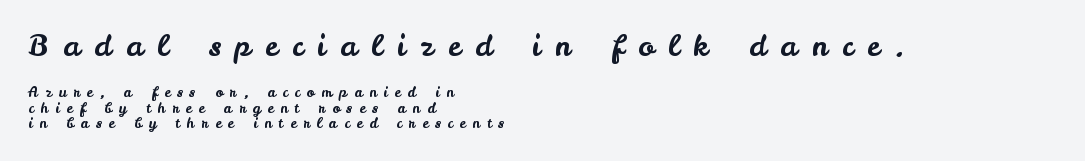
The paragraph shown leans on its left margin. Students, note that the glyphs here are deliberately spaced far apart. Note the varied advance widths — an 'i' is clearly narrower than an 'm'. The letters in the upper block stand taller than those in the block below. The type family on display is of the sans-serif kind.
